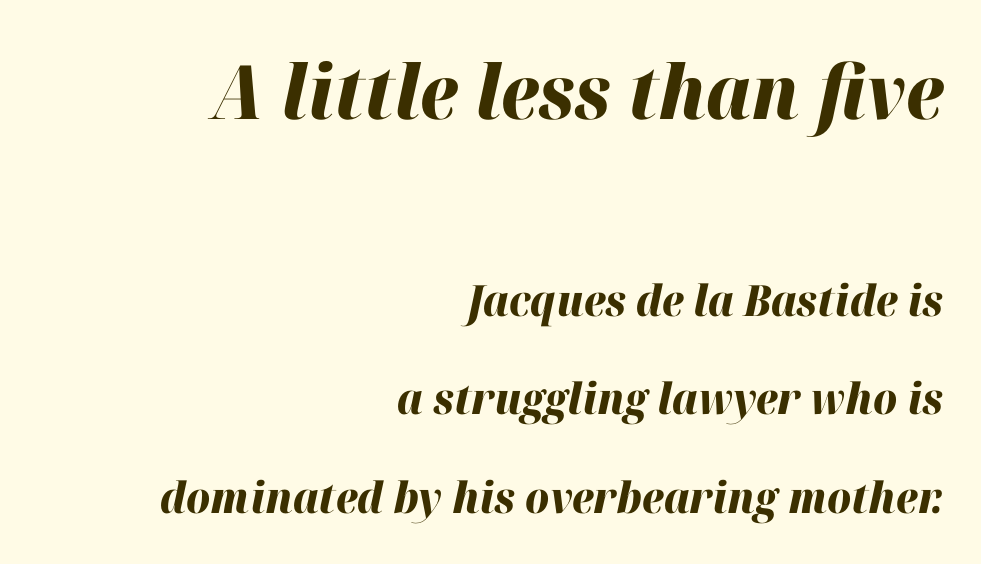
The image shows 75 px heavy type, italic (leaning right); set right-aligned, loose line spacing (2.29x), normal letter spacing, not underlined; the first (top) block is 1.74x larger; high stroke contrast and a medium x-height.
